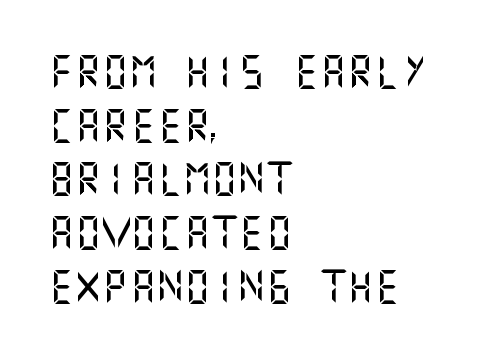
{"serif": "no", "italic": "no", "width": "normal", "stroke_contrast": "medium", "x_height": "large", "underline": "no", "align": "left", "line_spacing": "normal", "line_spacing_ratio": 1.58, "letter_spacing": "normal", "letter_spacing_em": 0.0, "glyph_px": 34}
